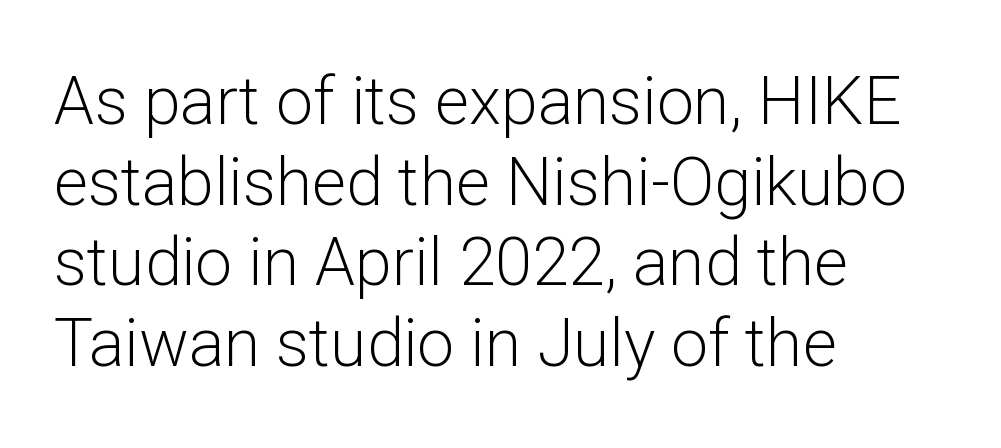
Stroke mass is kept to a normal reading level or below. If you drew a line through each stem, it would be perfectly vertical. Is the block centered? No — it sits flush against the left margin. The font family rendered here belongs to the sans-serif group. Words appear dense and cohesive because spacing is normal.
